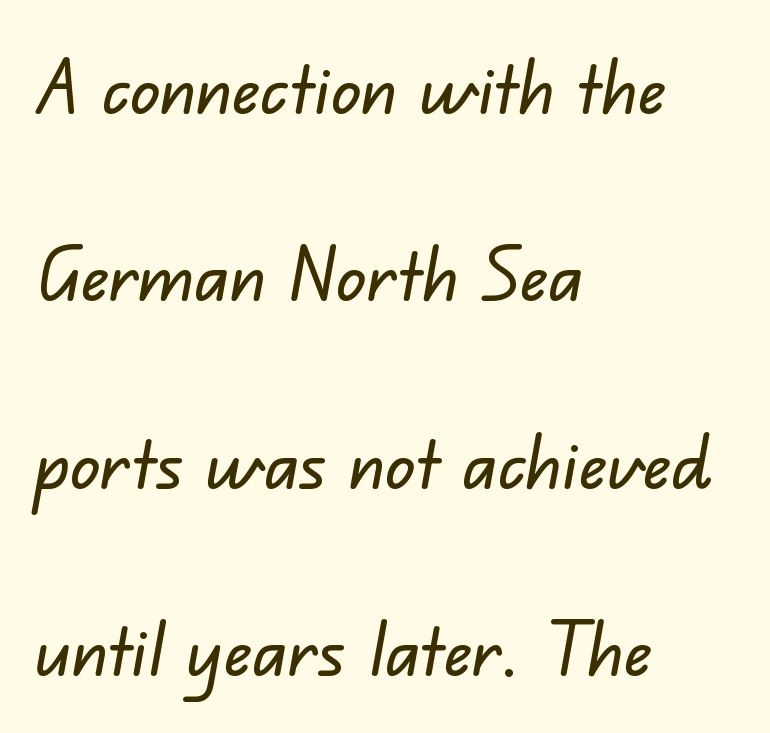
Check where the strokes stop: nothing finishes them off — pure sans. The gaps between neighbouring characters are ordinary and unremarkable. Beneath every word, the page is bare. Students, observe: this is what heavily led, spacious text looks like. Proportional: the letters do not fall into vertical columns.
